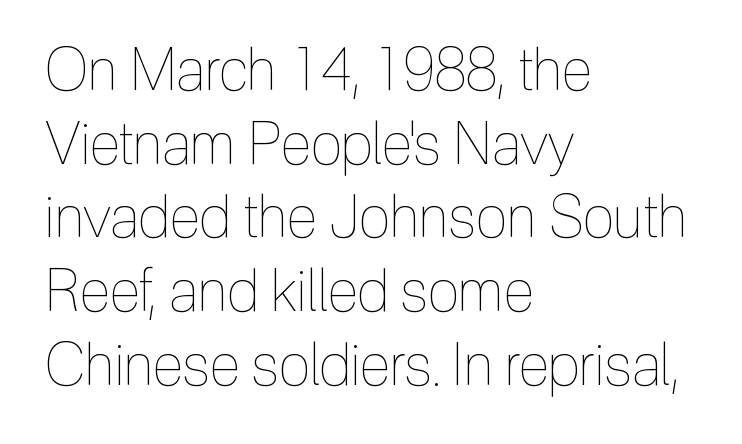
The image shows 58 px thin, condensed type, upright; set left-aligned, normal line spacing (1.27x), normal letter spacing, not underlined; a medium x-height.
